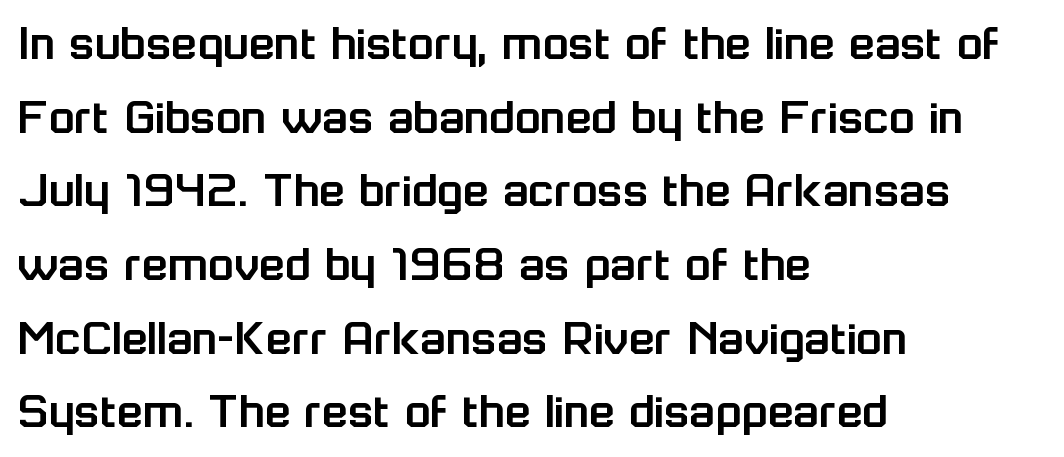
Q: Is the text italic (slanted)? A: No, it is upright.
Q: Is the typeface a serif or a sans-serif typeface? A: Sans-serif.
Q: Is the text underlined? A: No.
Q: How is the paragraph aligned? A: Left-aligned.
Q: Is the spacing between letters normal or unusually wide? A: Normal.
Q: Is the spacing between lines tight, normal or loose? A: Normal.
Q: Width (condensed, normal, or wide)? A: Normal.
Q: Stroke contrast? A: Low.
Q: x-height? A: Medium.
Q: Monospaced? A: No.
